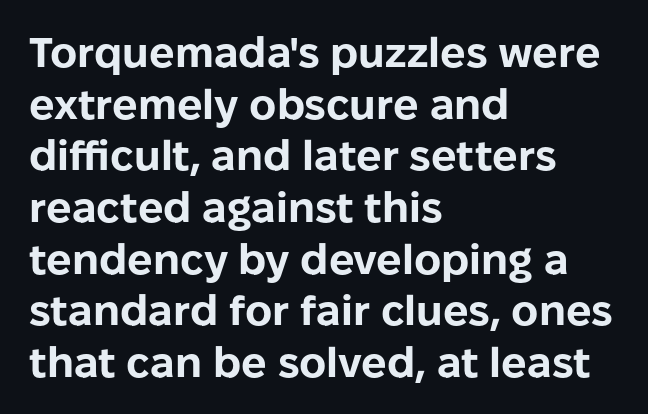
Caption: multi-line text, flush left, ragged right. Vertical strokes here are truly vertical. Think of a printed novel: that variable character pitch is what you see here. What stands out about the letter spacing? Nothing — it is the standard amount. Observe the absence of serifs on each vertical stroke in this sample. How heavy is the stroke? Heavy — this is a bold.
